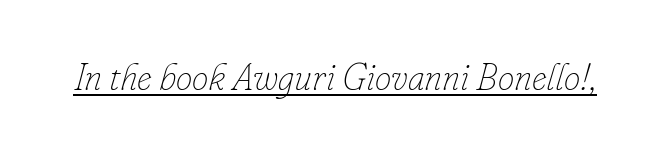
Spacing between characters is what you'd get straight out of the box. The face used here has a pronounced slope to its letters. Here the designer chose a conventional face with non-uniform glyph widths. The cut favours lightness, reaching ordinary text weight at its darkest.
